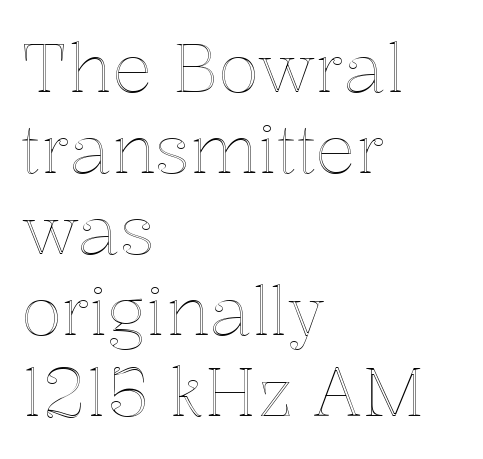
The image shows 67 px text type, upright; set left-aligned, line spacing 1.21x, normal letter spacing, not underlined; a medium x-height.
